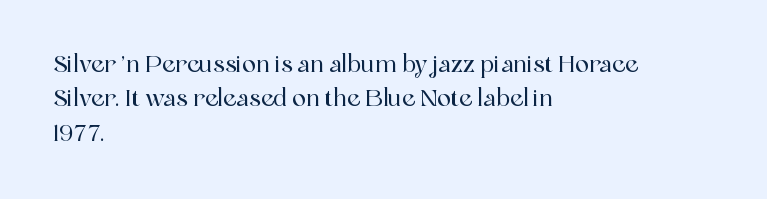
{"italic": "no", "underline": "no", "align": "left", "line_spacing": "normal", "line_spacing_ratio": 1.49, "letter_spacing": "normal", "letter_spacing_em": 0.0, "glyph_px": 23}
